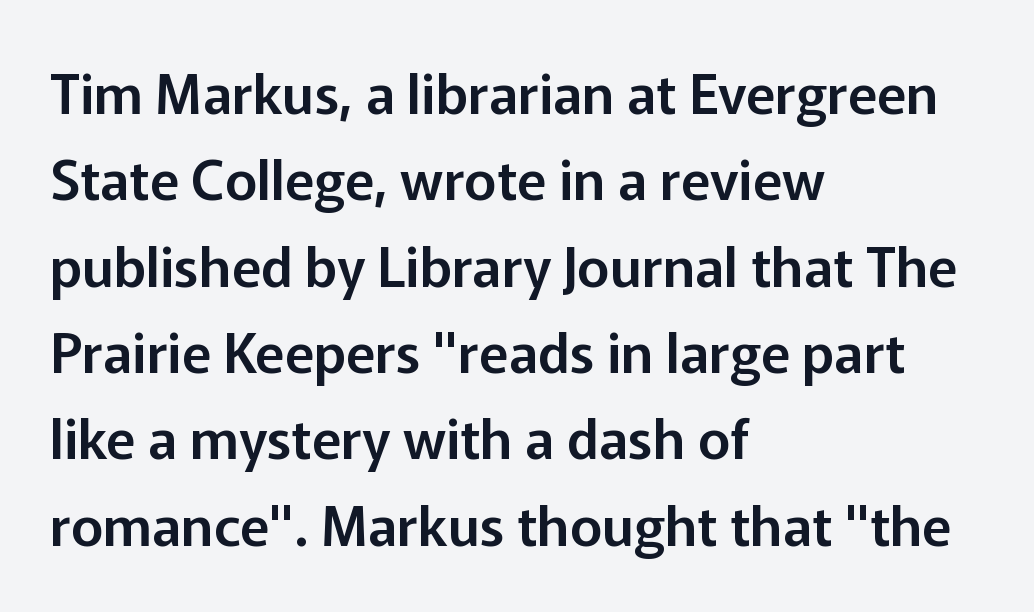
Words appear dense and cohesive because spacing is normal. Each new line begins a customary step beneath the previous one. Look at the bottom of the vertical strokes: they stop flat, with no serifs. The axis of the letterforms is exactly vertical. Descenders are the only things crossing below the line.
